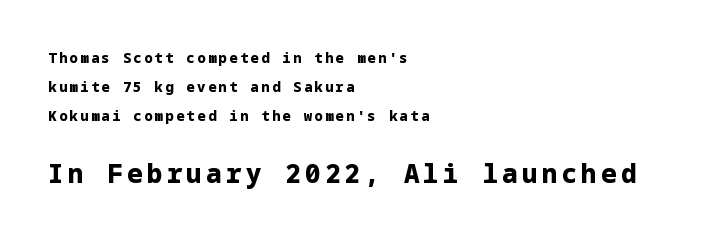
The image shows 26 px bold type, upright; set left-aligned, loose line spacing (2.06x), not underlined; the second (bottom) block is 1.86x larger.
